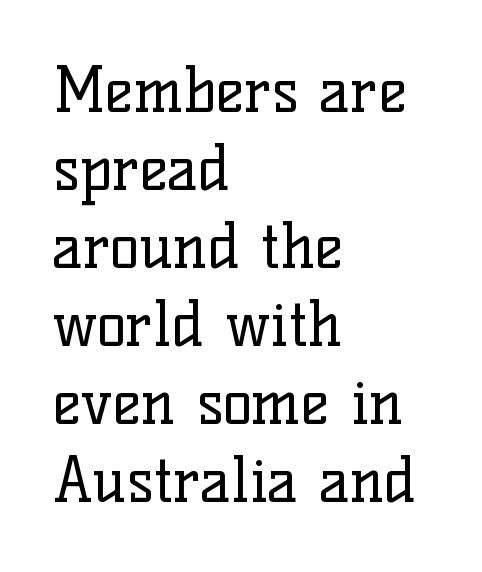
{"serif": "yes", "italic": "no", "bold": "no", "weight": "regular", "width": "normal", "stroke_contrast": "low", "x_height": "medium", "monospaced": "no", "underline": "no", "align": "left", "line_spacing": "normal", "line_spacing_ratio": 1.28, "letter_spacing": "normal", "letter_spacing_em": 0.0, "glyph_px": 61}
